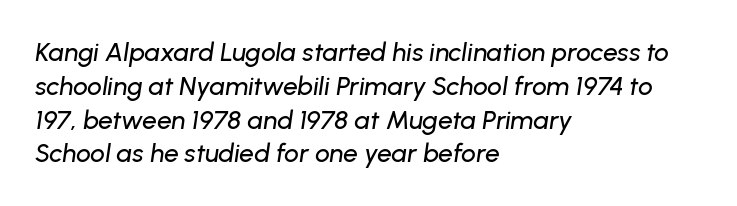
{"italic": "yes", "lean": "right", "slant_degrees": 8, "underline": "no", "align": "left", "line_spacing": "normal", "line_spacing_ratio": 1.3, "letter_spacing": "normal", "letter_spacing_em": 0.0, "glyph_px": 26}
